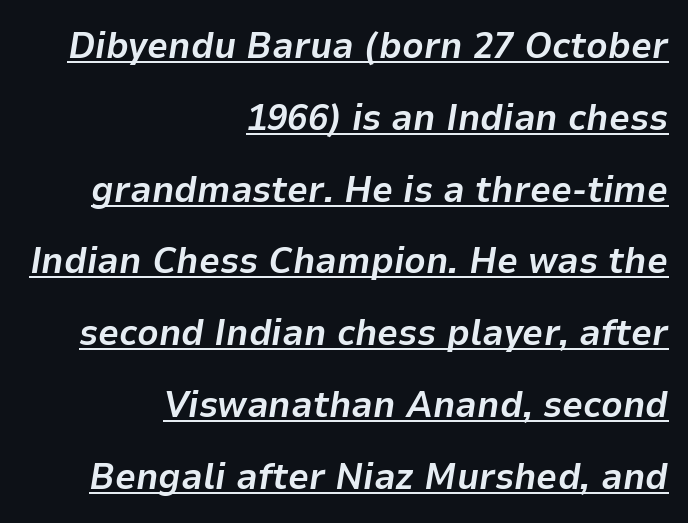
The type is set solid horizontally, with unmodified tracking. Students, observe the line beneath the letters — that is underlining. In CSS terms this would be text-align: right. Proportional: the letters do not fall into vertical columns. Loosely led — the rows are spread out.
